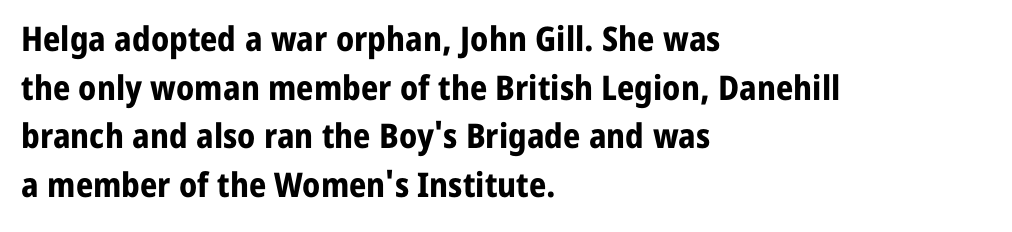
{"serif": "no", "italic": "no", "bold": "yes", "weight": "bold", "width": "normal", "stroke_contrast": "low", "x_height": "medium", "monospaced": "no", "underline": "no", "align": "left", "line_spacing": "normal", "line_spacing_ratio": 1.43, "letter_spacing": "normal", "letter_spacing_em": 0.0, "glyph_px": 34}
